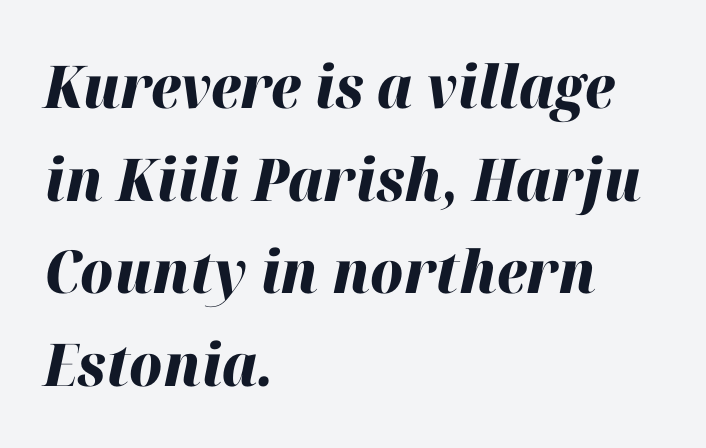
The image shows 59 px heavy type, italic (leaning right); set left-aligned, normal line spacing (1.57x), normal letter spacing, not underlined; high stroke contrast and a medium x-height.
